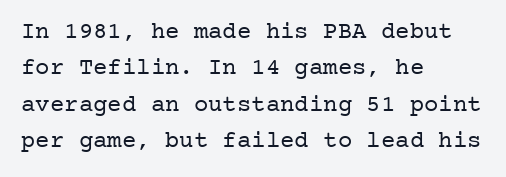
The foot of each line stays bare and open. These lines stack with their left ends in a neat column. Italic: no, the glyphs are upright roman. These lines sit exactly where default settings would place them.
